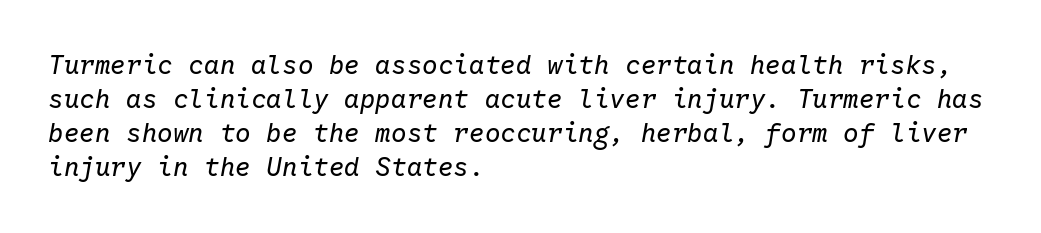
The image shows 26 px text type, italic (leaning right); set left-aligned, normal line spacing (1.31x), normal letter spacing, not underlined.
